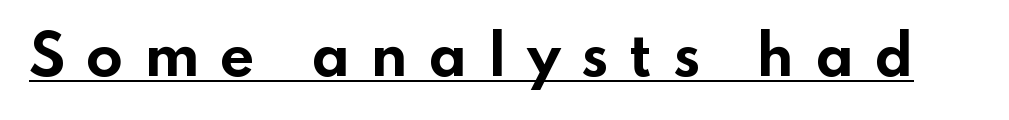
The image shows 54 px bold, wide sans-serif type, upright; set unusually wide letter spacing (+0.38 em), underlined; low stroke contrast and a small x-height.
